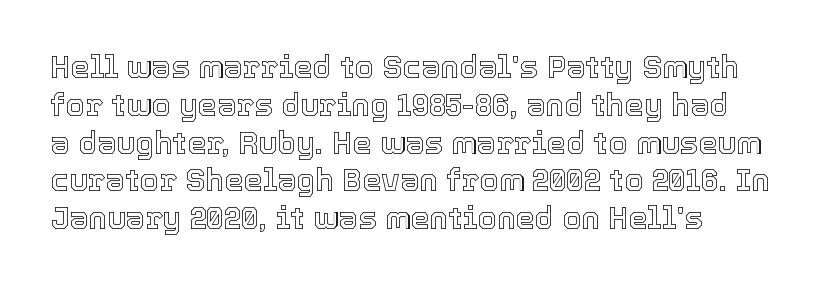
The passage shown is typed in a proportional face where columns would drift. When letters stand straight like this, we call the style roman or upright. Line starts are locked; line ends wander. The specimen omits any rule beneath the text block's lines. Nothing unusual about the tracking: characters are spaced as the font intends.
